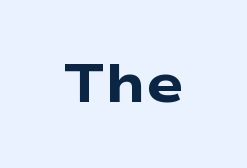
Q: Is the text bold? A: Yes.
Q: Is the text italic (slanted)? A: No, it is upright.
Q: Is the typeface a serif or a sans-serif typeface? A: Sans-serif.
Q: Is the text underlined? A: No.
Q: Is the spacing between letters normal or unusually wide? A: Normal.
Q: Width (condensed, normal, or wide)? A: Wide.
Q: Stroke contrast? A: Low.
Q: x-height? A: Medium.
Q: Monospaced? A: No.
